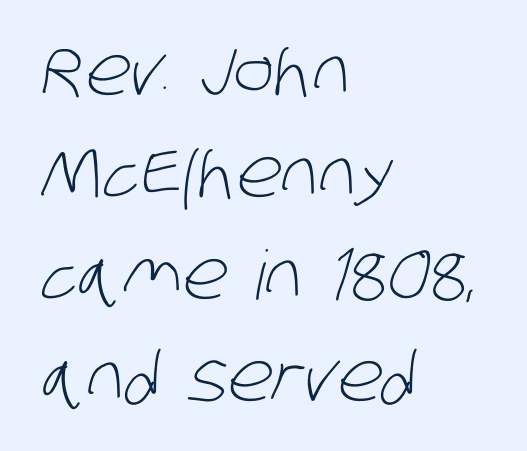
{"serif": "no", "bold": "no", "weight": "light", "width": "condensed", "stroke_contrast": "low", "x_height": "large", "monospaced": "no", "underline": "no", "align": "left", "line_spacing": "normal", "line_spacing_ratio": 1.5, "letter_spacing": "normal", "letter_spacing_em": 0.0, "glyph_px": 68}
